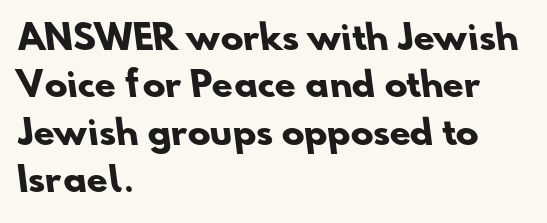
Q: Is the text bold? A: Yes.
Q: Is the typeface a serif or a sans-serif typeface? A: Sans-serif.
Q: Is the text underlined? A: No.
Q: How is the paragraph aligned? A: Left-aligned.
Q: Is the spacing between letters normal or unusually wide? A: Normal.
Q: Is the spacing between lines tight, normal or loose? A: Normal.
Q: Width (condensed, normal, or wide)? A: Normal.
Q: Stroke contrast? A: Low.
Q: x-height? A: Small.
Q: Monospaced? A: No.
